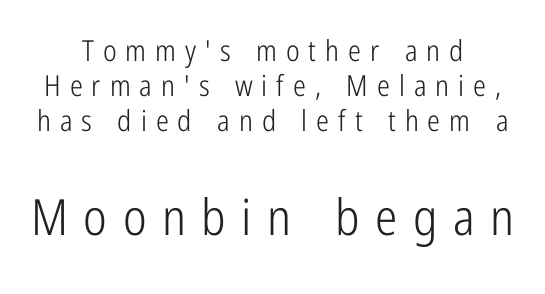
{"serif": "no", "italic": "no", "bold": "no", "weight": "light", "width": "condensed", "stroke_contrast": "low", "x_height": "medium", "monospaced": "no", "underline": "no", "line_spacing_ratio": 1.21, "letter_spacing": "wide", "letter_spacing_em": 0.31, "larger_block": "second", "size_ratio": 1.72, "glyph_px": 50}
